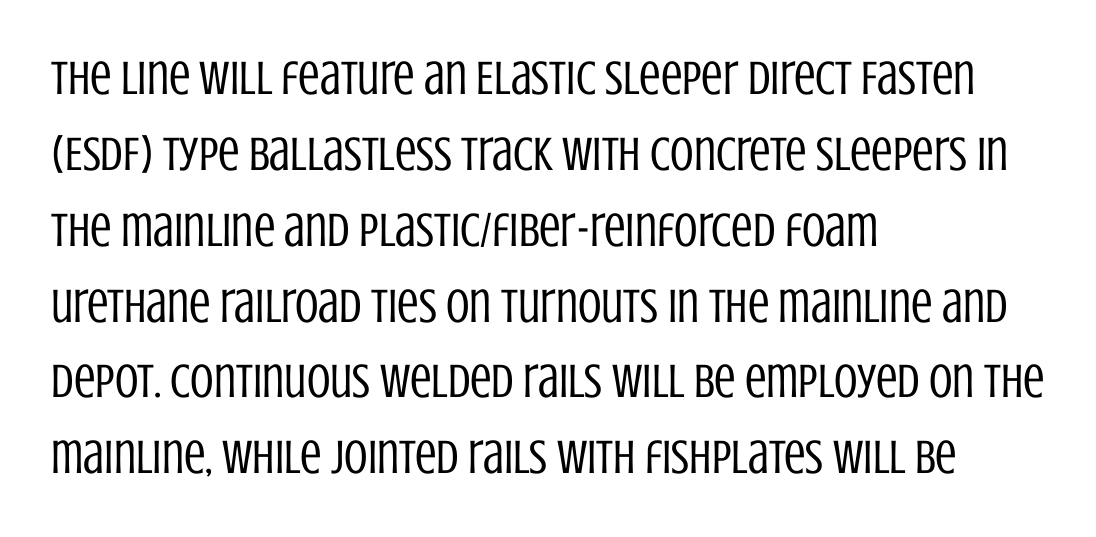
The image shows 48 px regular-weight, condensed sans-serif type, upright; set left-aligned, normal line spacing (1.58x), normal letter spacing, not underlined; low stroke contrast and a large x-height.
